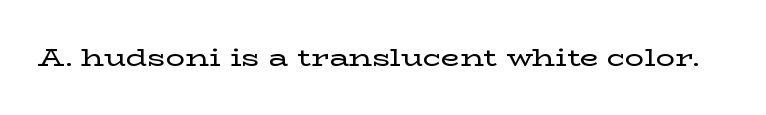
{"italic": "no", "underline": "no", "letter_spacing": "normal", "letter_spacing_em": 0.0, "glyph_px": 24}
